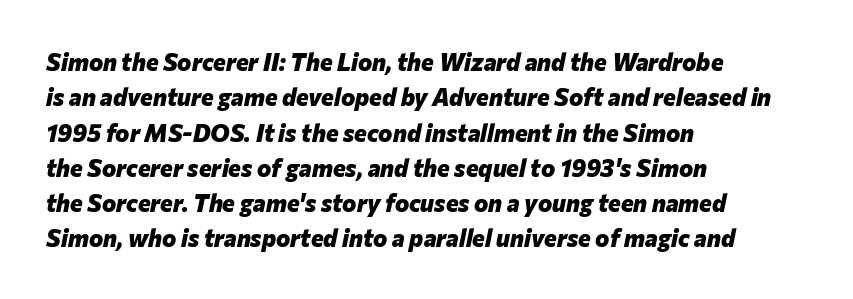
The image shows 24 px bold type, italic (leaning right); set left-aligned, normal line spacing (1.47x), normal letter spacing, not underlined.
